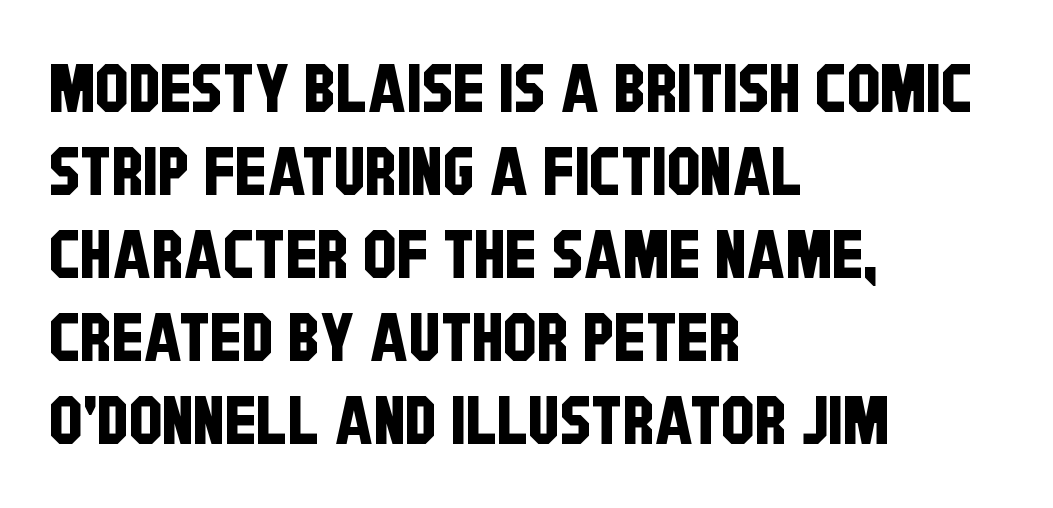
This sample uses plain, unmodified letter spacing. Compared with a centered layout, this one pins lines to the left instead. Descender tails drop into unmarked territory. Is this a fixed-width face? No — the glyphs have proportional, varying widths. The typeface chosen for these lines omits serifs.
